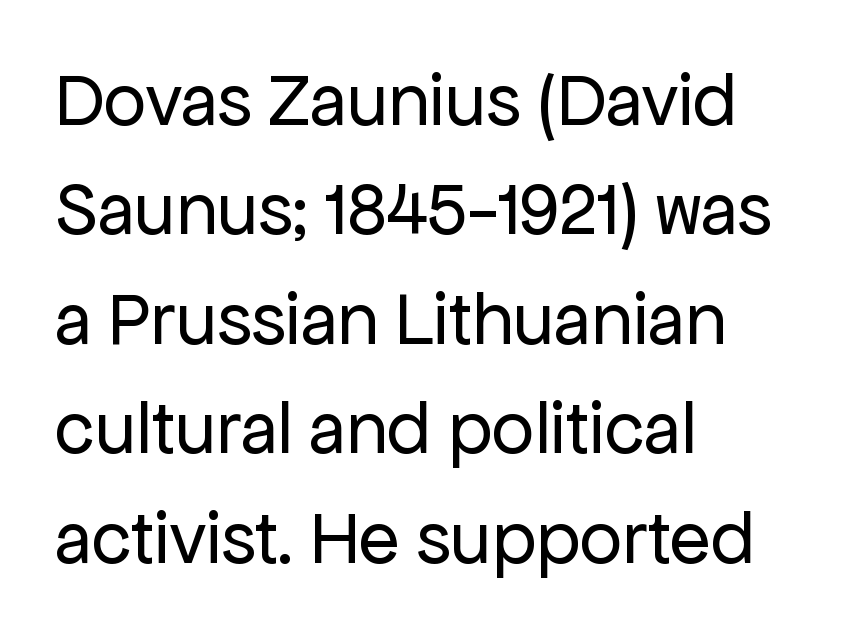
In terms of posture, this sample is upright. On a weight scale, this lands at 450 or below. Between one letter and the next there's only the usual sliver of space. Successive baselines arrive at the customary interval.
